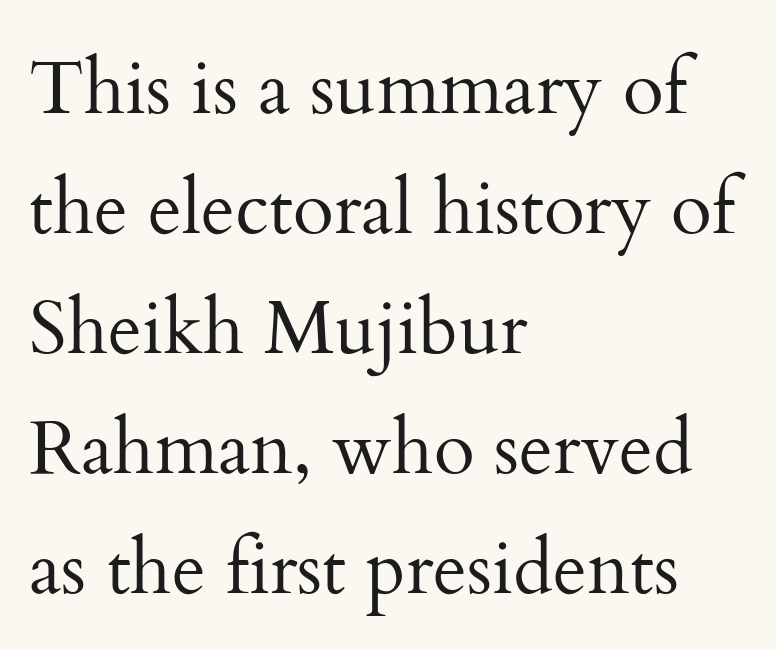
Q: Is the text bold? A: No.
Q: Is the text italic (slanted)? A: No, it is upright.
Q: Is the typeface a serif or a sans-serif typeface? A: Serif.
Q: Is the text underlined? A: No.
Q: How is the paragraph aligned? A: Left-aligned.
Q: Is the spacing between letters normal or unusually wide? A: Normal.
Q: Is the spacing between lines tight, normal or loose? A: Normal.
Q: Width (condensed, normal, or wide)? A: Normal.
Q: Stroke contrast? A: Medium.
Q: x-height? A: Small.
Q: Monospaced? A: No.
